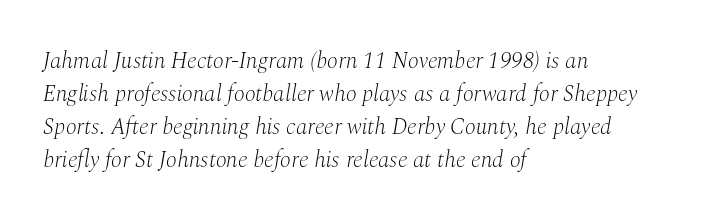
{"italic": "yes", "lean": "right", "slant_degrees": 10, "bold": "no", "underline": "no", "align": "left", "line_spacing": "normal", "line_spacing_ratio": 1.43, "letter_spacing": "normal", "letter_spacing_em": 0.0, "glyph_px": 23}
